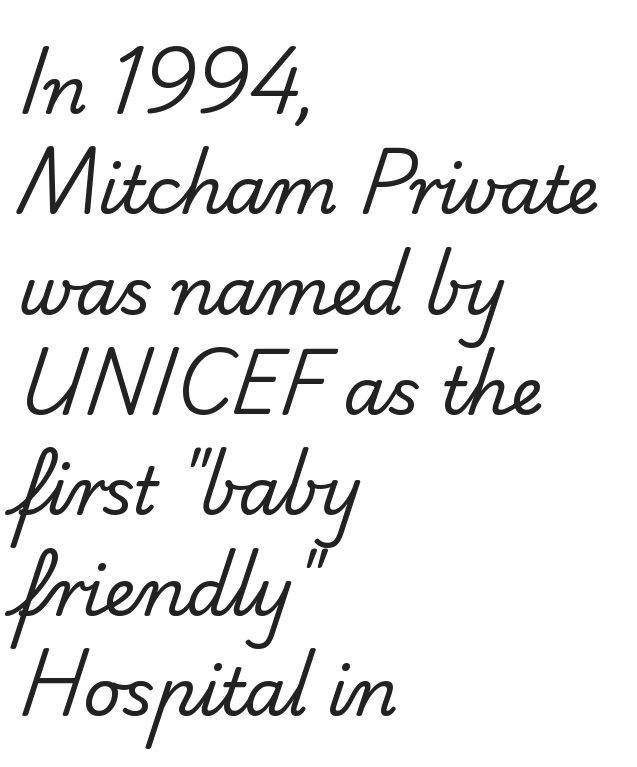
{"serif": "no", "bold": "no", "weight": "regular", "width": "normal", "stroke_contrast": "low", "x_height": "small", "monospaced": "no", "underline": "no", "align": "left", "line_spacing": "normal", "line_spacing_ratio": 1.52, "letter_spacing": "normal", "letter_spacing_em": 0.0, "glyph_px": 66}
